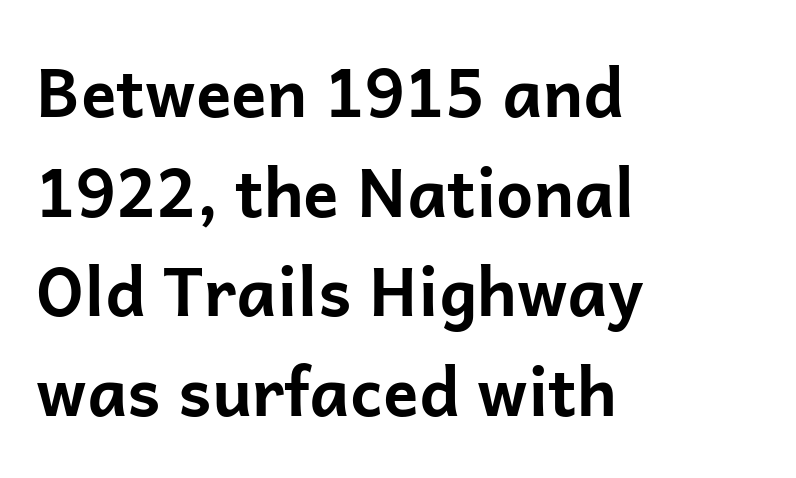
The image shows 66 px bold sans-serif type, upright; set left-aligned, normal line spacing (1.51x), normal letter spacing, not underlined; low stroke contrast and a medium x-height.
